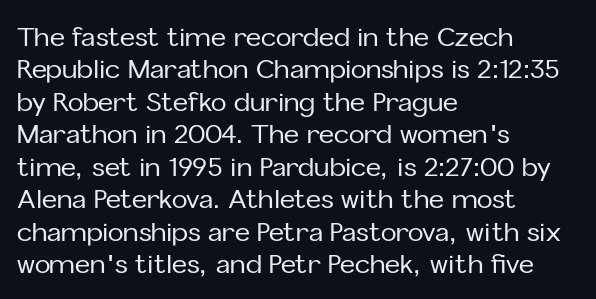
{"italic": "no", "underline": "no", "align": "left", "line_spacing": "normal", "line_spacing_ratio": 1.25, "letter_spacing": "normal", "letter_spacing_em": 0.0, "glyph_px": 26}
